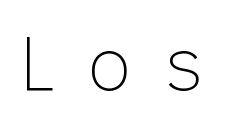
{"serif": "no", "italic": "no", "bold": "no", "weight": "thin", "width": "normal", "stroke_contrast": "low", "x_height": "medium", "underline": "no", "letter_spacing": "wide", "letter_spacing_em": 0.34, "glyph_px": 76}
